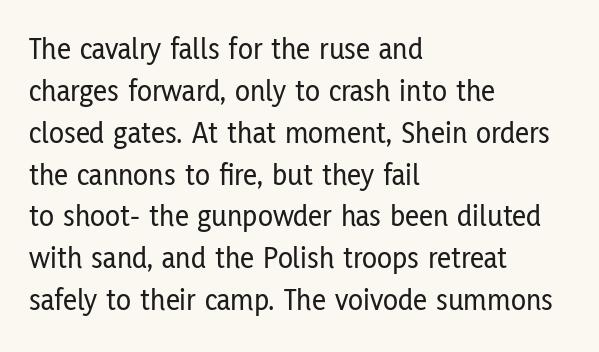
The lines in this sample share a left origin and differ only in where they stop. Check where the strokes stop: nothing finishes them off — pure sans. No extra tracking has been applied to these lines. This sample uses an upright cut, with every glyph sitting square on the baseline.
